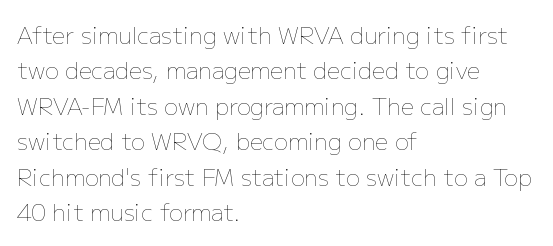
{"italic": "no", "bold": "no", "underline": "no", "align": "left", "line_spacing": "normal", "line_spacing_ratio": 1.54, "letter_spacing": "normal", "letter_spacing_em": 0.0, "glyph_px": 23}
